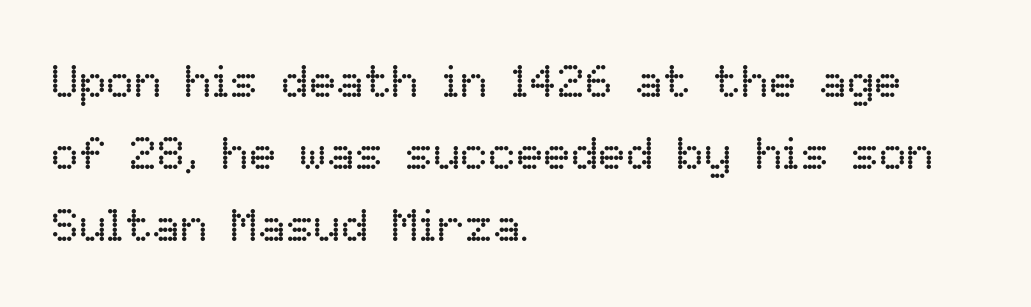
{"italic": "no", "bold": "no", "weight": "regular", "width": "normal", "stroke_contrast": "low", "x_height": "medium", "monospaced": "no", "underline": "no", "align": "left", "line_spacing": "normal", "line_spacing_ratio": 1.57, "letter_spacing": "normal", "letter_spacing_em": 0.0, "glyph_px": 46}
